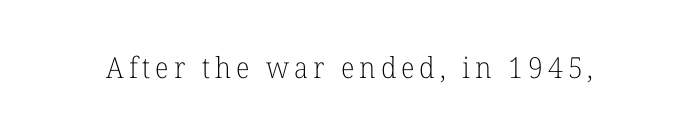
{"serif": "yes", "italic": "no", "bold": "no", "weight": "light", "width": "normal", "stroke_contrast": "low", "x_height": "medium", "monospaced": "no", "underline": "no", "glyph_px": 29}
